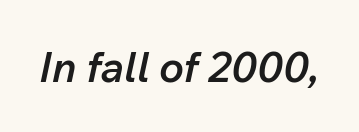
Nobody touched the tracking dial on this one. Decoration check: the copy has no underline. A somewhat darkened texture: the type is semibold rather than bold. Proportional: the letters do not fall into vertical columns. A typesetter would mark this as italic.
